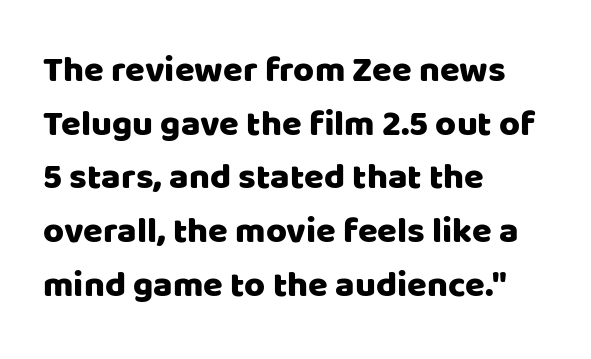
{"serif": "no", "italic": "no", "width": "normal", "stroke_contrast": "low", "x_height": "large", "monospaced": "no", "underline": "no", "align": "left", "line_spacing": "normal", "line_spacing_ratio": 1.49, "letter_spacing": "normal", "letter_spacing_em": 0.0, "glyph_px": 36}
